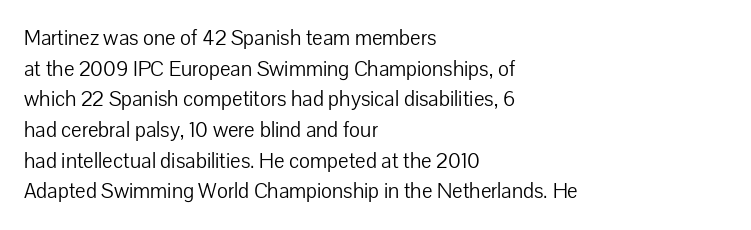
{"italic": "no", "bold": "no", "underline": "no", "align": "left", "line_spacing": "normal", "line_spacing_ratio": 1.46, "letter_spacing": "normal", "letter_spacing_em": 0.0, "glyph_px": 21}
